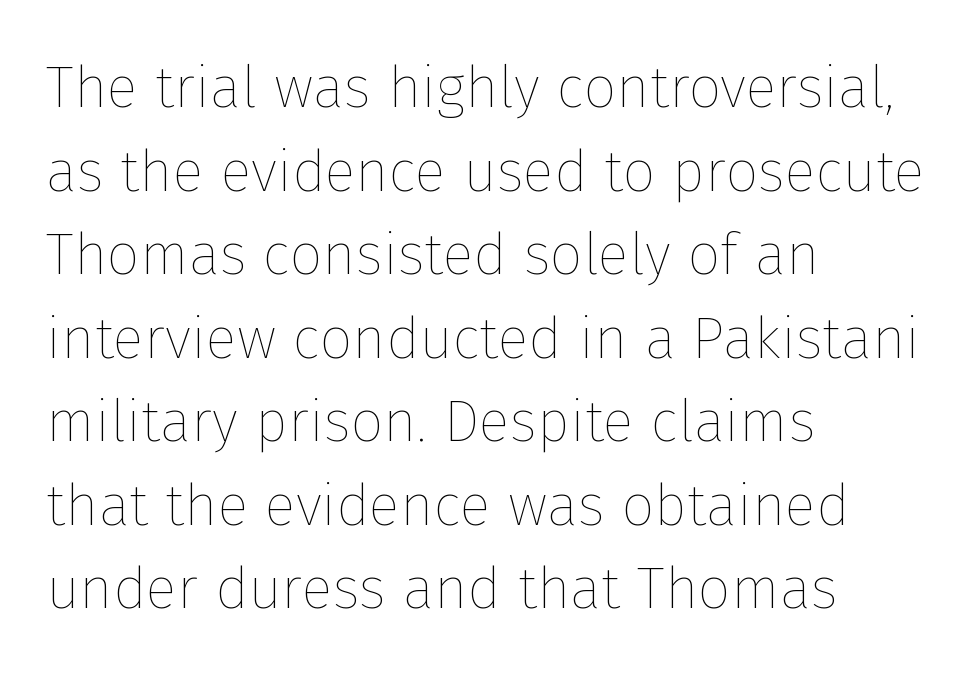
Q: Is the text bold? A: No.
Q: Is the text italic (slanted)? A: No, it is upright.
Q: Is the text underlined? A: No.
Q: How is the paragraph aligned? A: Left-aligned.
Q: Is the spacing between letters normal or unusually wide? A: Normal.
Q: Is the spacing between lines tight, normal or loose? A: Normal.
Q: Width (condensed, normal, or wide)? A: Normal.
Q: Stroke contrast? A: Low.
Q: x-height? A: Medium.
Q: Monospaced? A: No.
